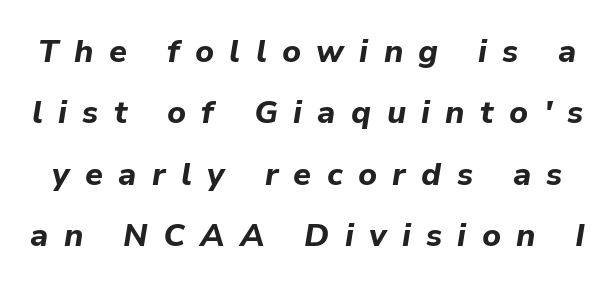
The image shows 32 px bold type, italic (leaning right); set loose line spacing (1.92x), unusually wide letter spacing (+0.48 em), not underlined; low stroke contrast and a medium x-height.
